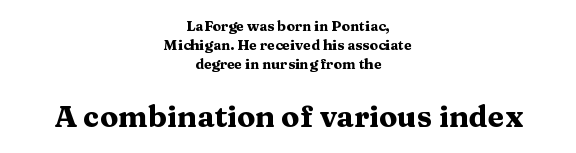
{"serif": "yes", "italic": "no", "bold": "yes", "weight": "heavy", "width": "wide", "stroke_contrast": "medium", "x_height": "medium", "monospaced": "no", "underline": "no", "align": "center", "line_spacing": "normal", "line_spacing_ratio": 1.34, "letter_spacing": "normal", "letter_spacing_em": 0.0, "larger_block": "second", "size_ratio": 2.14, "glyph_px": 30}
